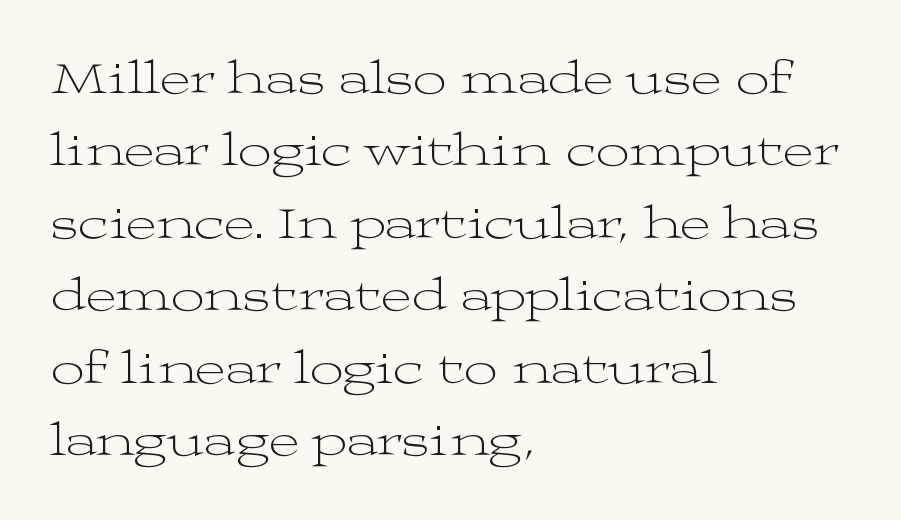
{"serif": "yes", "italic": "no", "bold": "no", "weight": "light", "width": "wide", "stroke_contrast": "medium", "x_height": "medium", "monospaced": "no", "underline": "no", "align": "left", "line_spacing": "normal", "line_spacing_ratio": 1.54, "letter_spacing": "normal", "letter_spacing_em": 0.0, "glyph_px": 47}
